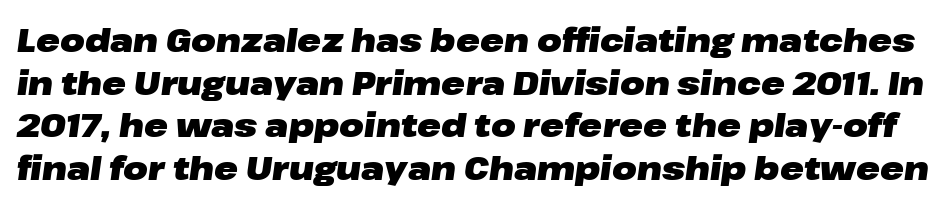
The image shows 32 px heavy, wide type, italic (leaning right); set normal line spacing (1.33x), normal letter spacing, not underlined; low stroke contrast and a medium x-height.
